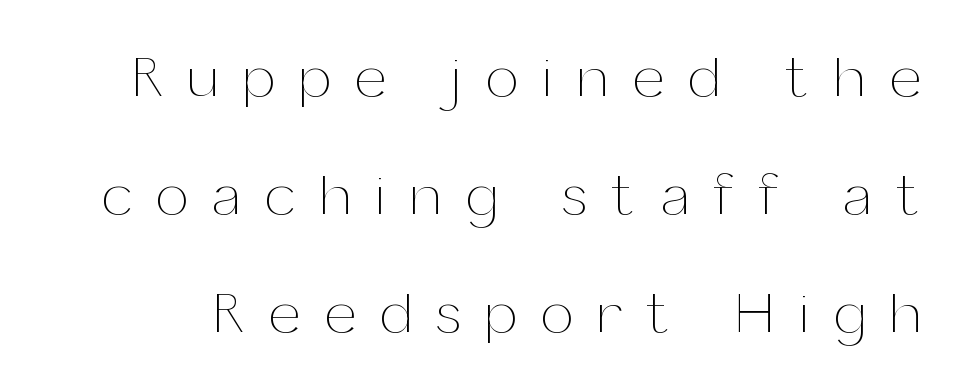
{"italic": "no", "bold": "no", "weight": "thin", "width": "normal", "stroke_contrast": "medium", "x_height": "medium", "monospaced": "no", "underline": "no", "line_spacing": "loose", "line_spacing_ratio": 2.07, "letter_spacing": "wide", "letter_spacing_em": 0.44, "glyph_px": 57}
